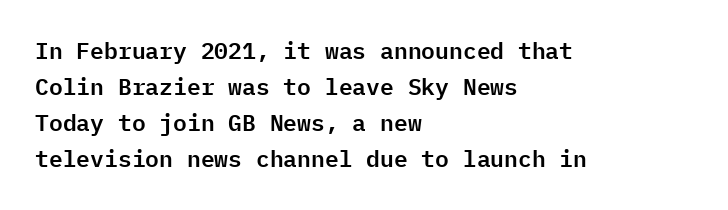
The image shows 23 px text type, upright; set left-aligned, normal line spacing (1.57x), normal letter spacing, not underlined.
